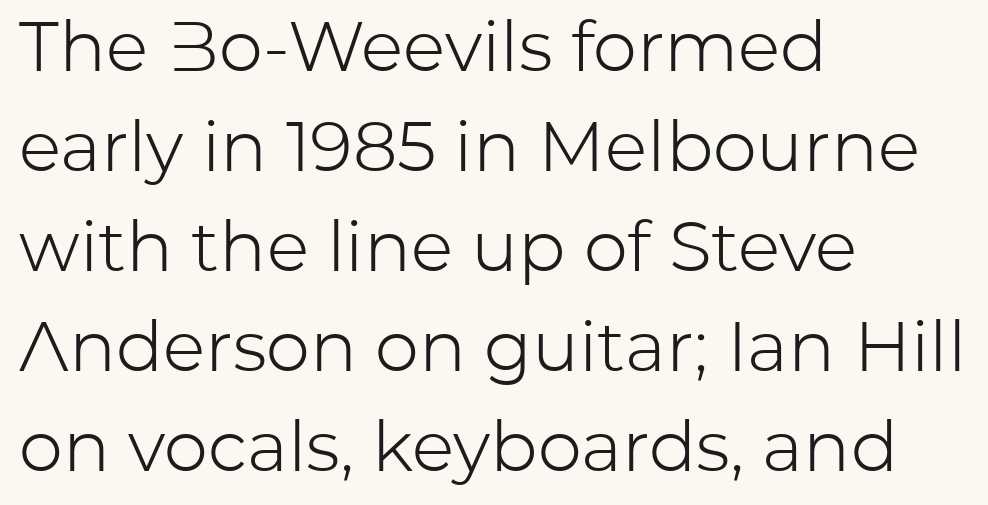
{"serif": "no", "italic": "no", "bold": "no", "weight": "light", "width": "normal", "stroke_contrast": "low", "x_height": "medium", "monospaced": "no", "underline": "no", "align": "left", "line_spacing": "normal", "line_spacing_ratio": 1.43, "letter_spacing": "normal", "letter_spacing_em": 0.0, "glyph_px": 70}
